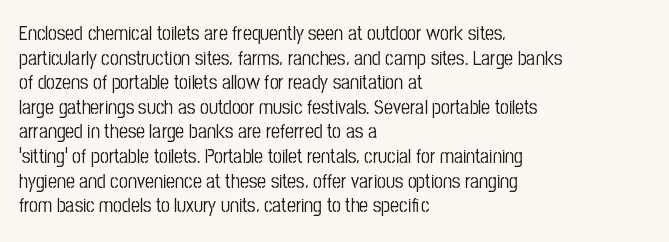
Q: Is the text italic (slanted)? A: No, it is upright.
Q: Is the text underlined? A: No.
Q: How is the paragraph aligned? A: Left-aligned.
Q: Is the spacing between letters normal or unusually wide? A: Normal.
